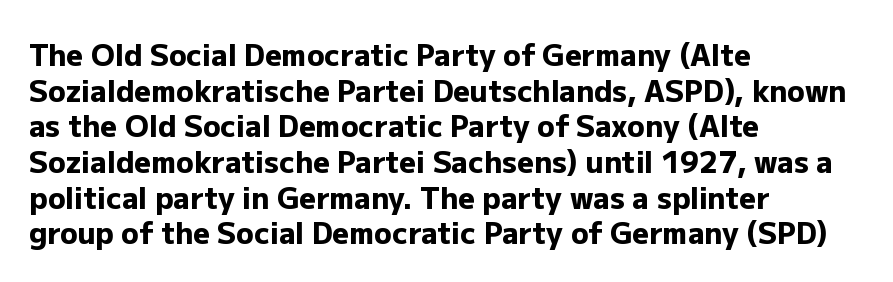
{"serif": "no", "italic": "no", "bold": "yes", "weight": "heavy", "width": "normal", "stroke_contrast": "low", "x_height": "medium", "monospaced": "no", "underline": "no", "align": "left", "line_spacing_ratio": 1.23, "letter_spacing": "normal", "letter_spacing_em": 0.0, "glyph_px": 29}
